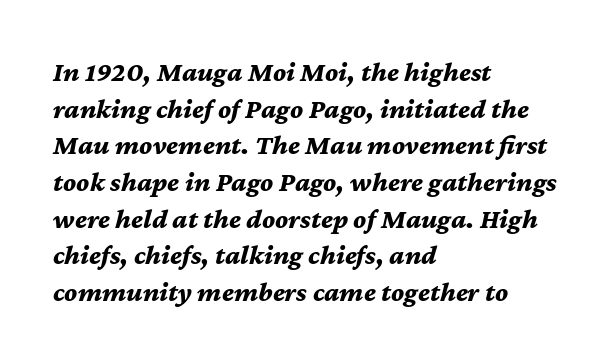
The lettering tilts uniformly, giving the passage an italic look. Think of a printed novel: that variable character pitch is what you see here. Where is the straight margin? On the left. Each glyph is drawn with heavy, bold strokes. These lines keep a tight, regular rhythm from letter to letter. Quick note: interline space is typical.
